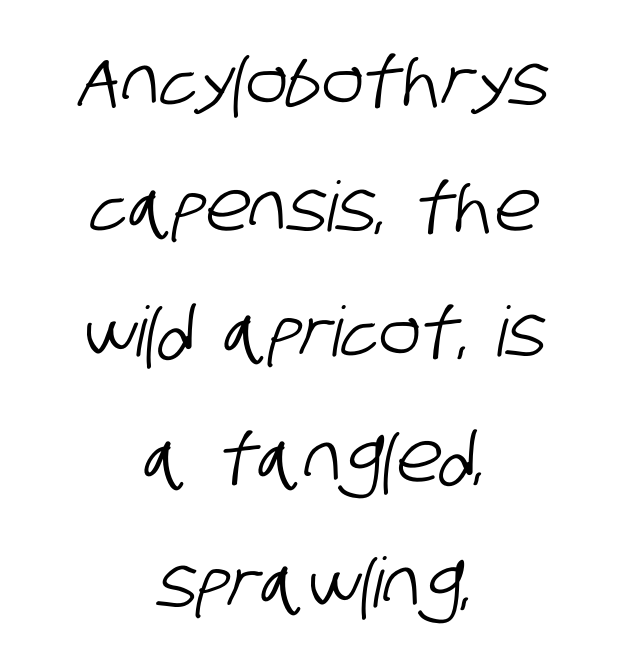
Q: Is the typeface a serif or a sans-serif typeface? A: Sans-serif.
Q: Is the text underlined? A: No.
Q: How is the paragraph aligned? A: Centered.
Q: Is the spacing between letters normal or unusually wide? A: Normal.
Q: Width (condensed, normal, or wide)? A: Condensed.
Q: Stroke contrast? A: Low.
Q: x-height? A: Large.
Q: Monospaced? A: No.
